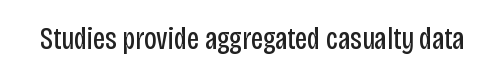
The image shows 31 px regular-weight, condensed sans-serif type, upright; set normal letter spacing, not underlined; low stroke contrast and a large x-height.
